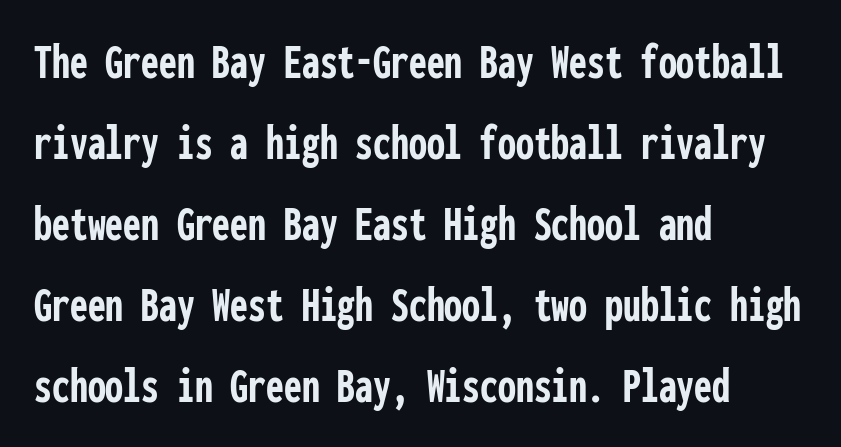
{"serif": "no", "italic": "no", "bold": "yes", "weight": "semibold", "width": "condensed", "stroke_contrast": "low", "x_height": "medium", "monospaced": "yes", "underline": "no", "align": "left", "line_spacing": "normal", "line_spacing_ratio": 1.59, "letter_spacing": "normal", "letter_spacing_em": 0.0, "glyph_px": 51}
